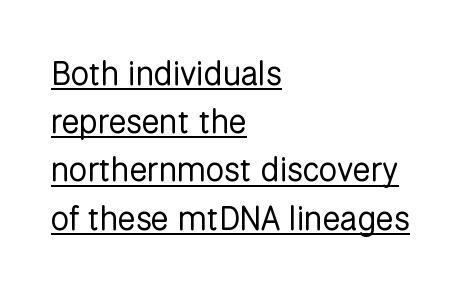
{"serif": "no", "italic": "no", "bold": "no", "weight": "regular", "width": "normal", "stroke_contrast": "low", "x_height": "medium", "monospaced": "no", "underline": "yes", "align": "left", "line_spacing": "normal", "line_spacing_ratio": 1.46, "letter_spacing": "normal", "letter_spacing_em": 0.0, "glyph_px": 33}
